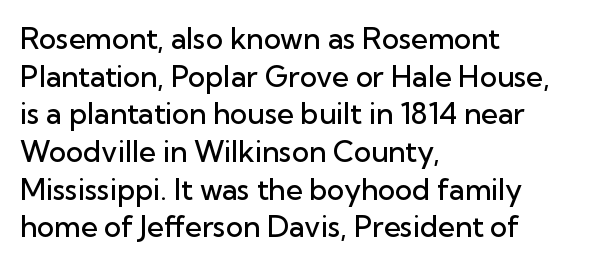
Notice how the passage keeps a crisp vertical edge on the left only. Stroke terminals: plain, sans-serif. Ordinary non-slanted type is in use. Default kerning and tracking; the words read as compact shapes. What's the leading like? Ordinary, nothing unusual. Note the varied advance widths — an 'i' is clearly narrower than an 'm'.
